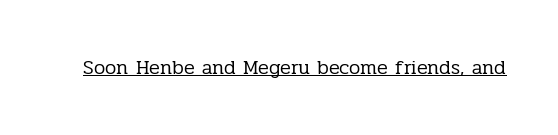
The image shows 20 px text type, upright; set normal letter spacing, underlined.
